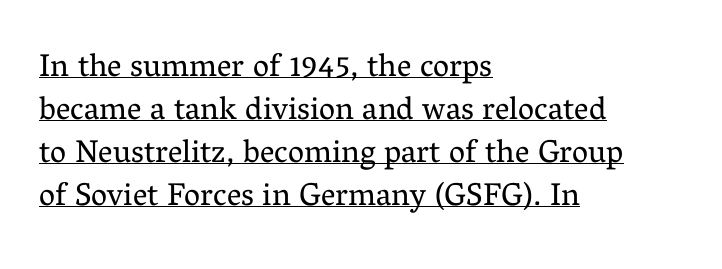
Q: Is the text bold? A: No.
Q: Is the text italic (slanted)? A: No, it is upright.
Q: Is the typeface a serif or a sans-serif typeface? A: Serif.
Q: Is the text underlined? A: Yes.
Q: How is the paragraph aligned? A: Left-aligned.
Q: Is the spacing between letters normal or unusually wide? A: Normal.
Q: Is the spacing between lines tight, normal or loose? A: Normal.
Q: Width (condensed, normal, or wide)? A: Normal.
Q: Stroke contrast? A: Medium.
Q: x-height? A: Medium.
Q: Monospaced? A: No.
